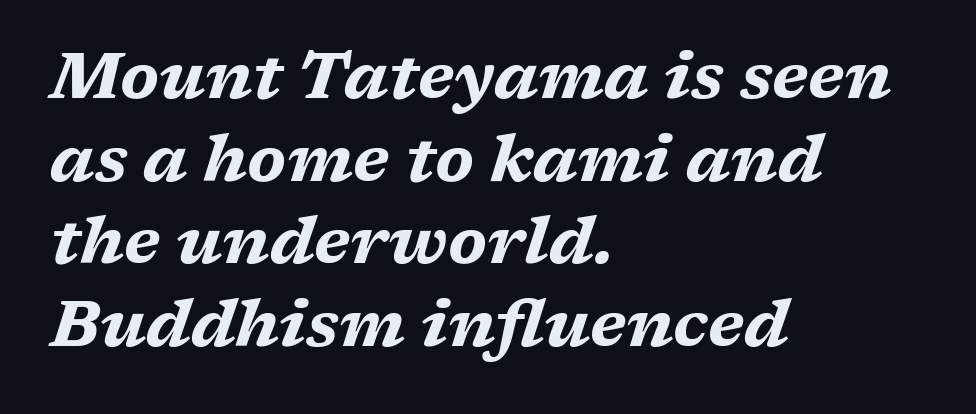
The image shows 65 px bold, wide type, italic (leaning right); set left-aligned, normal line spacing (1.27x), normal letter spacing, not underlined; medium stroke contrast and a medium x-height.
